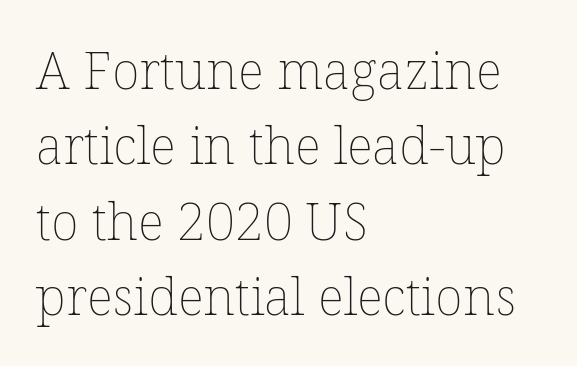
{"italic": "no", "bold": "no", "weight": "thin", "width": "normal", "stroke_contrast": "low", "x_height": "medium", "monospaced": "no", "underline": "no", "align": "left", "line_spacing": "normal", "line_spacing_ratio": 1.45, "letter_spacing": "normal", "letter_spacing_em": 0.0, "glyph_px": 52}
